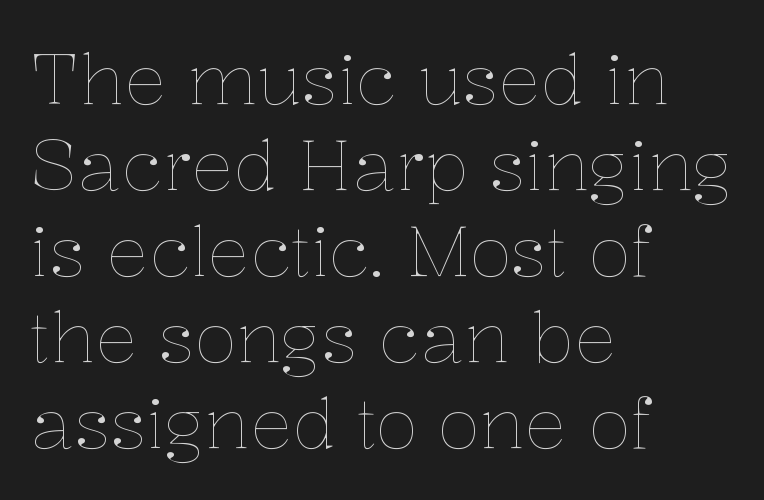
Q: Is the text bold? A: No.
Q: Is the text italic (slanted)? A: No, it is upright.
Q: Is the text underlined? A: No.
Q: How is the paragraph aligned? A: Left-aligned.
Q: Is the spacing between letters normal or unusually wide? A: Normal.
Q: Width (condensed, normal, or wide)? A: Normal.
Q: Stroke contrast? A: Low.
Q: x-height? A: Medium.
Q: Monospaced? A: No.
